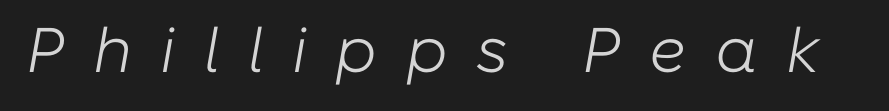
The rendering uses natural spacing where letterforms have individual widths. Notice how the stems are inclined rather than vertical — that's the hallmark of italics. The tracking jumps out immediately: characters are airy and widely separated. Only glyphs here, with clear space below each row. Is the type heavy? It reads as light-to-regular instead.
